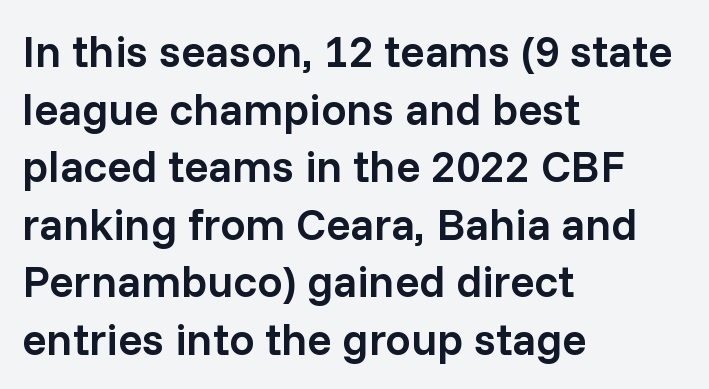
Q: Is the text bold? A: Semi-bold.
Q: Is the text italic (slanted)? A: No, it is upright.
Q: Is the typeface a serif or a sans-serif typeface? A: Sans-serif.
Q: Is the text underlined? A: No.
Q: How is the paragraph aligned? A: Left-aligned.
Q: Is the spacing between letters normal or unusually wide? A: Normal.
Q: Is the spacing between lines tight, normal or loose? A: Normal.
Q: Width (condensed, normal, or wide)? A: Normal.
Q: Stroke contrast? A: Low.
Q: x-height? A: Medium.
Q: Monospaced? A: No.
